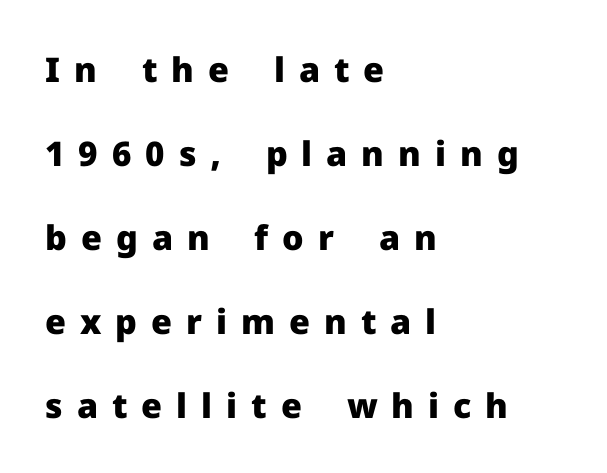
A bare baseline throughout the passage. The font is running at its bold setting. The designer dialed line spacing up above the default. Reading down the block, your eye returns to a fixed left position each line. The horizontal fit of the characters is loose and conspicuously gappy. This is sans-serif lettering, the kind often seen on screens and signage.
